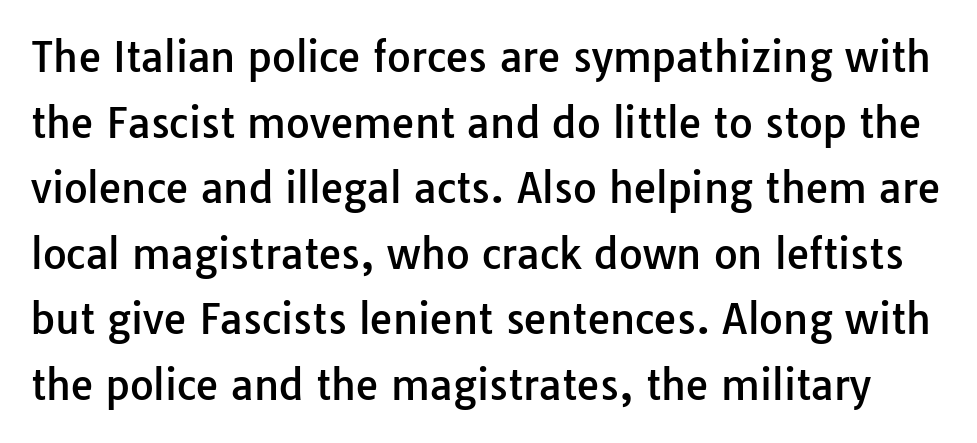
Inter-character spacing is left at the font's built-in metrics. The passage shown is typeset with a sans-serif family. Interline gaps are of average width in this sample. The area under the type is left untouched. Do the characters align in a grid? No, the font is proportional. If you drew a line through each stem, it would be perfectly vertical.
